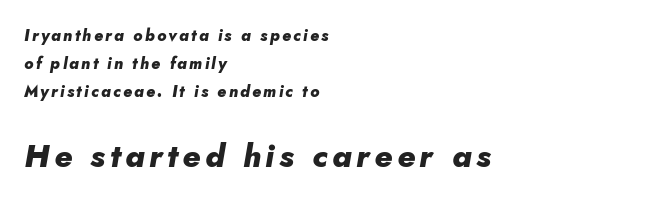
Q: Is the text bold? A: Yes.
Q: Is the text italic (slanted)? A: Yes, it leans right by about 10 degrees.
Q: Is the text underlined? A: No.
Q: How is the paragraph aligned? A: Left-aligned.
Q: Which block of text is set in a larger size, the first (top) or the second (bottom)? A: The second (bottom) one.
Q: Width (condensed, normal, or wide)? A: Normal.
Q: Stroke contrast? A: Low.
Q: x-height? A: Small.
Q: Monospaced? A: No.
